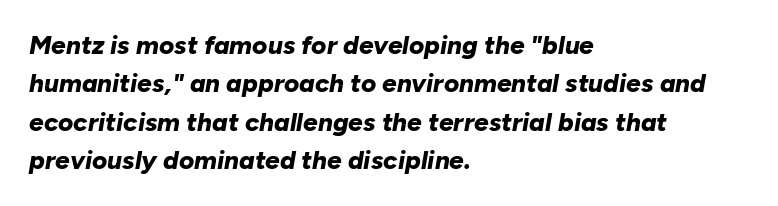
The image shows 26 px bold type, italic (leaning right); set left-aligned, normal line spacing (1.48x), normal letter spacing, not underlined.
